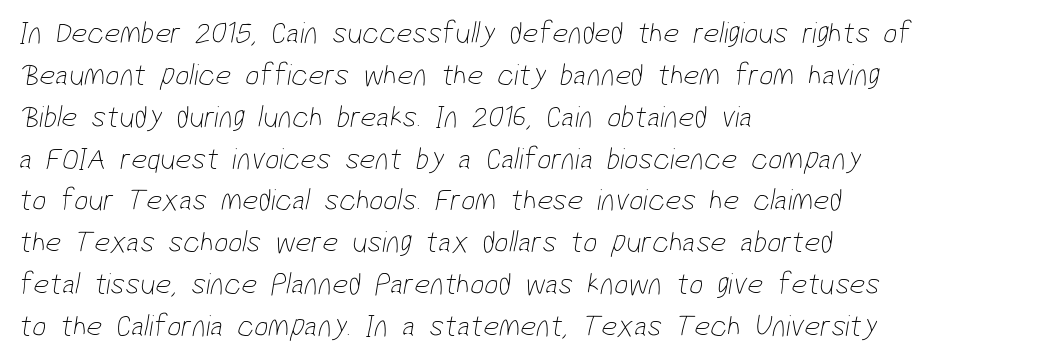
{"serif": "no", "bold": "no", "weight": "thin", "width": "condensed", "stroke_contrast": "low", "x_height": "medium", "monospaced": "no", "underline": "no", "align": "left", "line_spacing": "normal", "line_spacing_ratio": 1.35, "letter_spacing": "normal", "letter_spacing_em": 0.0, "glyph_px": 31}
